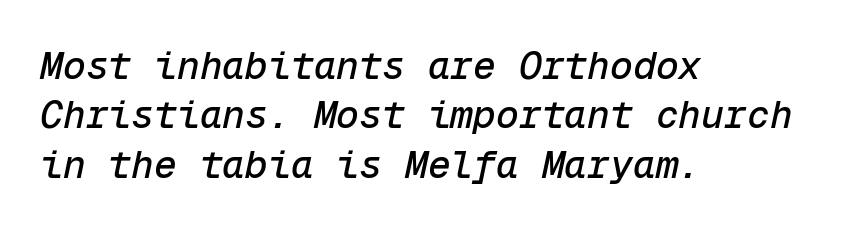
Q: Is the text italic (slanted)? A: Yes, it leans right by about 12 degrees.
Q: Is the text underlined? A: No.
Q: How is the paragraph aligned? A: Left-aligned.
Q: Is the spacing between letters normal or unusually wide? A: Normal.
Q: Is the spacing between lines tight, normal or loose? A: Normal.
Q: Width (condensed, normal, or wide)? A: Normal.
Q: Stroke contrast? A: Low.
Q: x-height? A: Medium.
Q: Monospaced? A: Yes.
